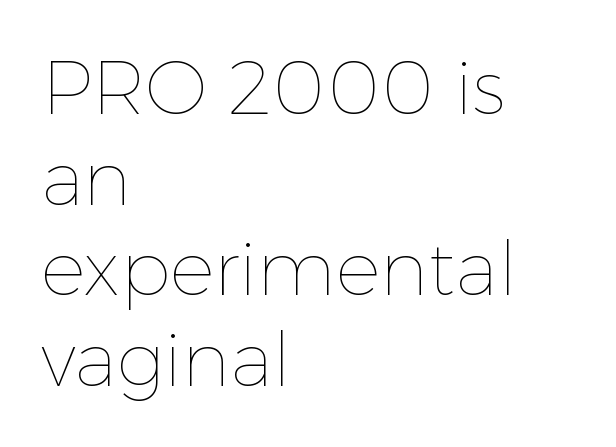
This sample is left-justified, so line endings fall wherever the words run out. The string is rendered with underlining switched off. The face used here is rendered with its standard letterfit. Every character sits straight up, as roman type does. The typeface has the unassuming heft of standard copy or less. Note the varied advance widths — an 'i' is clearly narrower than an 'm'.
